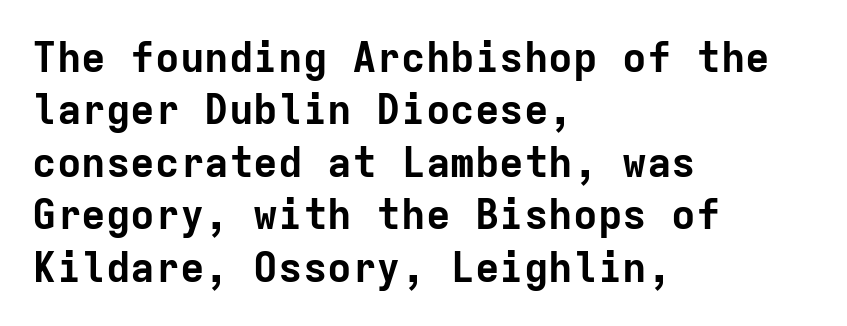
The image shows 41 px bold sans-serif type, upright, monospaced; set left-aligned, normal line spacing (1.28x), normal letter spacing, not underlined; low stroke contrast and a medium x-height.
